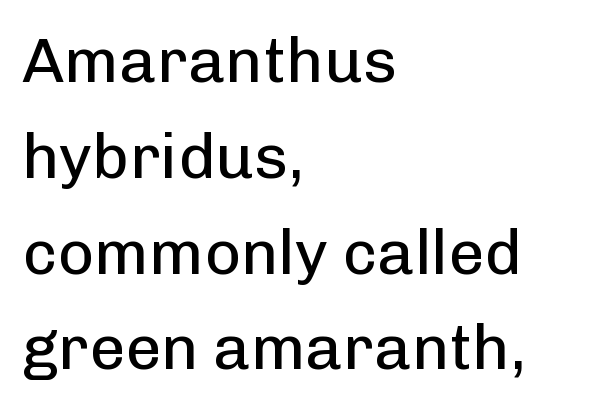
Q: Is the text bold? A: No.
Q: Is the text italic (slanted)? A: No, it is upright.
Q: Is the typeface a serif or a sans-serif typeface? A: Sans-serif.
Q: Is the text underlined? A: No.
Q: How is the paragraph aligned? A: Left-aligned.
Q: Is the spacing between letters normal or unusually wide? A: Normal.
Q: Is the spacing between lines tight, normal or loose? A: Normal.
Q: Width (condensed, normal, or wide)? A: Normal.
Q: Stroke contrast? A: Low.
Q: x-height? A: Medium.
Q: Monospaced? A: No.
